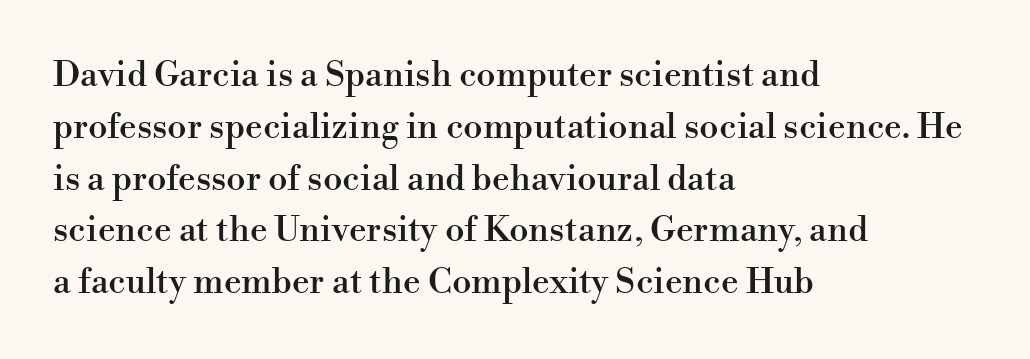
Reading down the block, your eye returns to a fixed left position each line. This rendering leaves character spacing at its baseline value. Font category for this specimen: serif. Line spacing here is normal. The letters advance in unequal steps, a hallmark of proportional type. Italic? Not at all — the glyphs are vertical.
